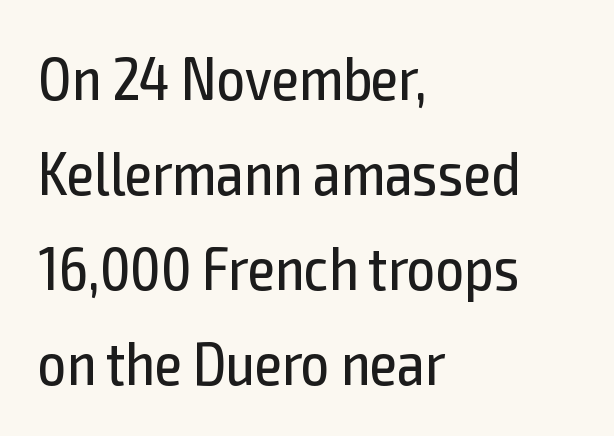
The image shows 62 px regular-weight, condensed sans-serif type, upright; set left-aligned, normal line spacing (1.53x), normal letter spacing, not underlined; a medium x-height.
